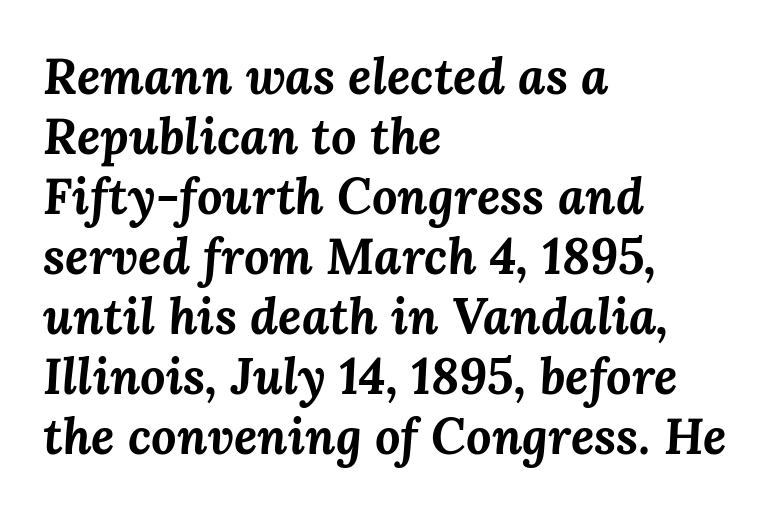
The image shows 50 px bold type, italic (leaning right); set left-aligned, line spacing 1.2x, normal letter spacing, not underlined; medium stroke contrast and a medium x-height.
